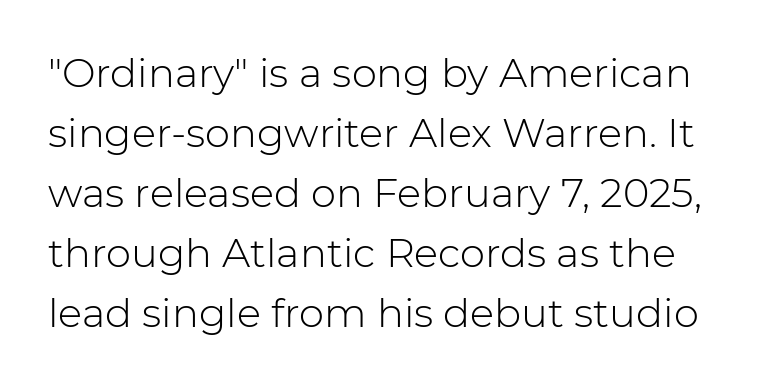
The image shows 40 px light sans-serif type, upright; set normal line spacing (1.5x), normal letter spacing, not underlined; low stroke contrast and a medium x-height.
